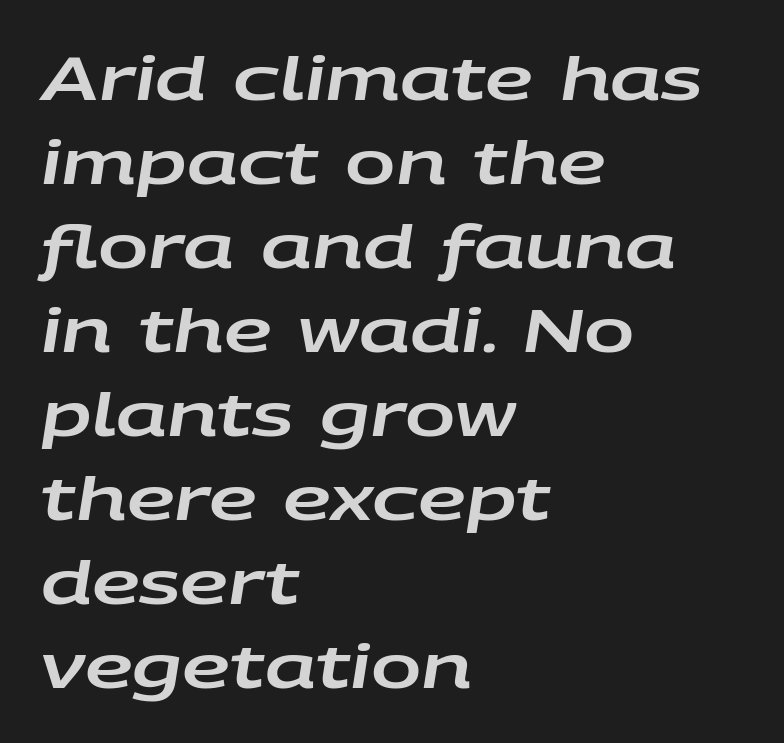
Reading down the block, your eye returns to a fixed left position each line. Nobody touched the tracking dial on this one. Decoration check: the copy has no underline. Evenly set lines give the paragraph a standard silhouette. Is the type slanted? Yes — the strokes lean at a clear angle. Each letter keeps its own natural width here, so spacing adapts to shape.
